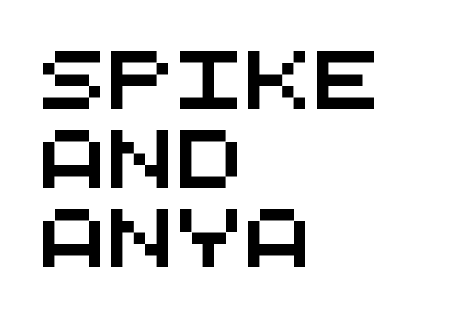
Q: Is the typeface a serif or a sans-serif typeface? A: Sans-serif.
Q: Is the text underlined? A: No.
Q: How is the paragraph aligned? A: Left-aligned.
Q: Is the spacing between letters normal or unusually wide? A: Normal.
Q: Is the spacing between lines tight, normal or loose? A: Normal.
Q: Width (condensed, normal, or wide)? A: Wide.
Q: Stroke contrast? A: Medium.
Q: x-height? A: Large.
Q: Monospaced? A: Yes.
